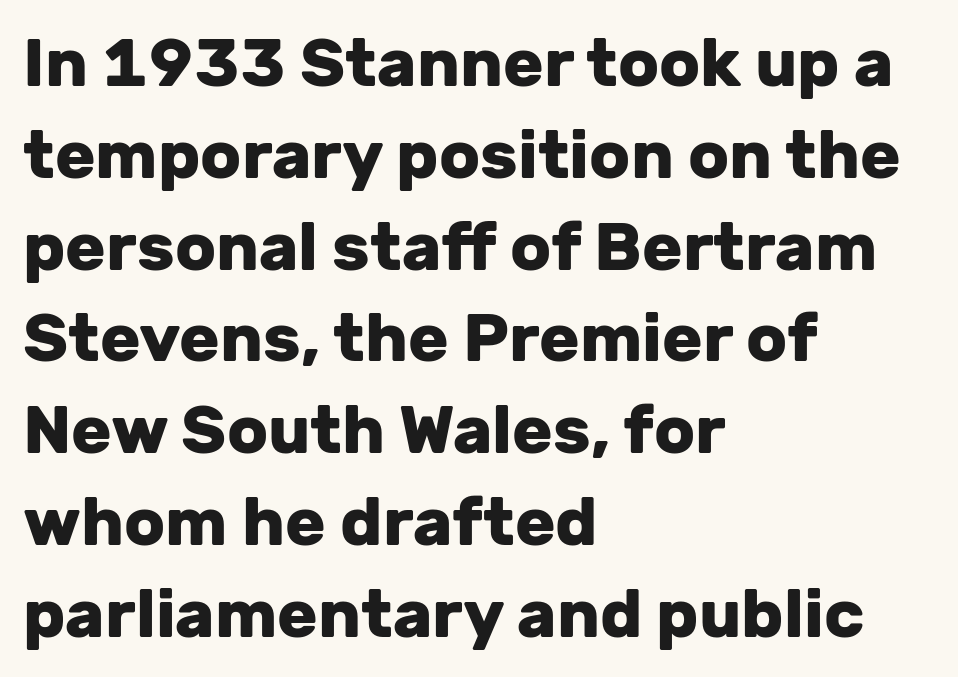
The passage shown is typeset with a sans-serif family. Spacing verdict: proportional, widths tailored to each character. Weight check: bold — yes, fully. Nope, not italic — everything's standing straight.
